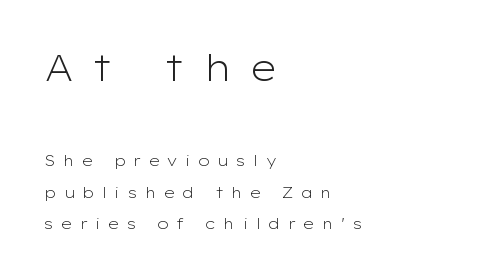
{"serif": "no", "italic": "no", "bold": "no", "weight": "light", "width": "wide", "stroke_contrast": "low", "x_height": "medium", "monospaced": "no", "underline": "no", "align": "left", "line_spacing": "loose", "line_spacing_ratio": 2.1, "letter_spacing": "wide", "letter_spacing_em": 0.49, "larger_block": "first", "size_ratio": 2.47, "glyph_px": 37}
